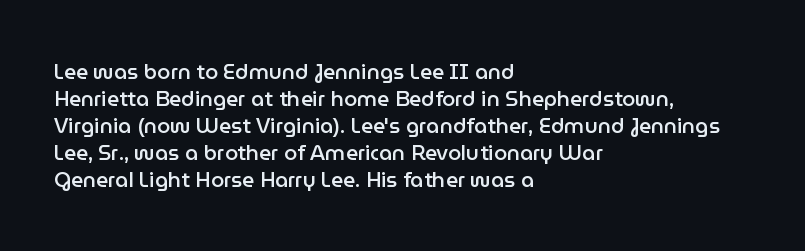
The image shows 21 px text type, upright; set left-aligned, normal line spacing (1.28x), normal letter spacing, not underlined.
